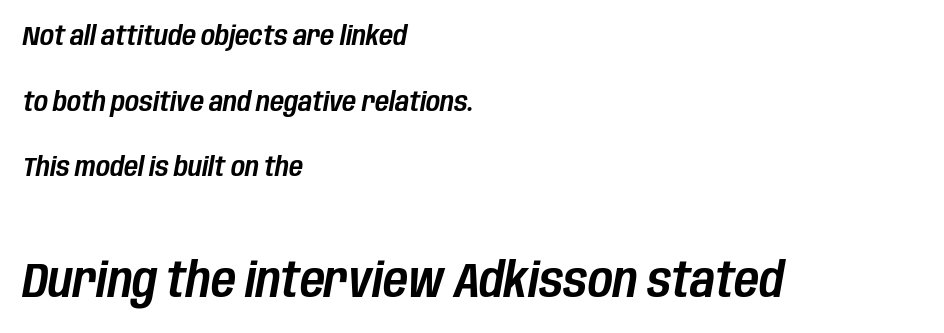
The image shows 48 px condensed type, italic (leaning right); set left-aligned, loose line spacing (2.43x), normal letter spacing, not underlined; the second (bottom) block is 1.78x larger; low stroke contrast and a large x-height.
